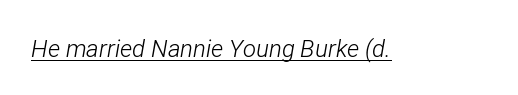
{"italic": "yes", "lean": "right", "slant_degrees": 12, "bold": "no", "underline": "yes", "letter_spacing": "normal", "letter_spacing_em": 0.0, "glyph_px": 24}
